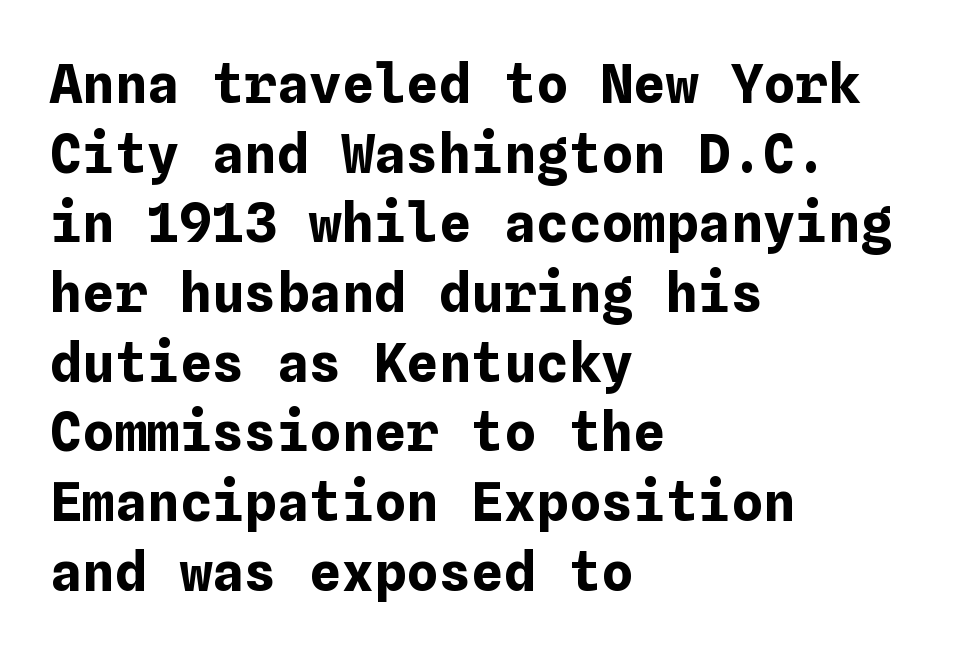
{"italic": "no", "bold": "yes", "weight": "bold", "width": "normal", "stroke_contrast": "low", "x_height": "medium", "underline": "no", "align": "left", "line_spacing": "normal", "line_spacing_ratio": 1.29, "letter_spacing": "normal", "letter_spacing_em": 0.0, "glyph_px": 54}
